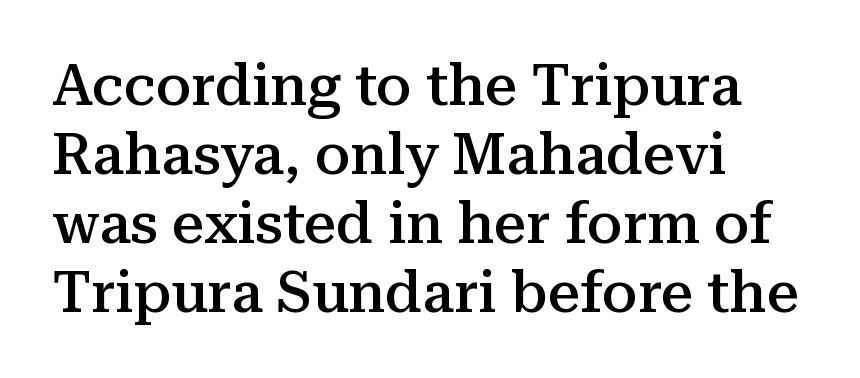
{"serif": "yes", "italic": "no", "bold": "semi", "weight": "semibold", "width": "normal", "stroke_contrast": "medium", "x_height": "medium", "monospaced": "no", "underline": "no", "align": "left", "line_spacing_ratio": 1.21, "letter_spacing": "normal", "letter_spacing_em": 0.0, "glyph_px": 57}
